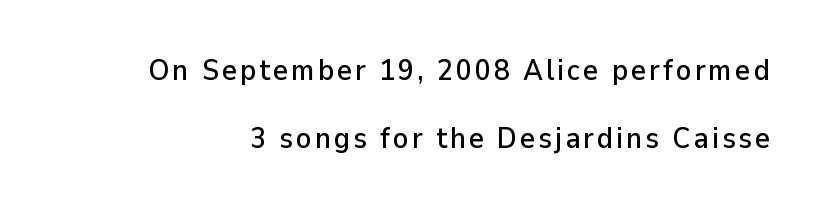
Unmarked baselines from the first word to the last. Spacing verdict: proportional, widths tailored to each character. These lines stand farther apart than default settings would place them. Grotesque or geometric, the face here clearly has no serifs.
